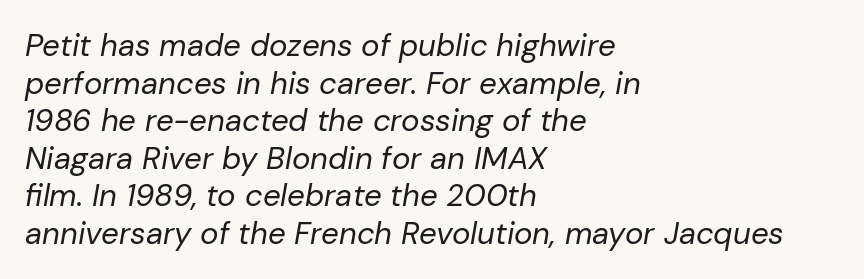
Q: Is the text bold? A: No.
Q: Is the text italic (slanted)? A: Yes, it leans right by about 10 degrees.
Q: Is the text underlined? A: No.
Q: How is the paragraph aligned? A: Left-aligned.
Q: Is the spacing between letters normal or unusually wide? A: Normal.
Q: Width (condensed, normal, or wide)? A: Normal.
Q: Stroke contrast? A: Low.
Q: x-height? A: Medium.
Q: Monospaced? A: No.
